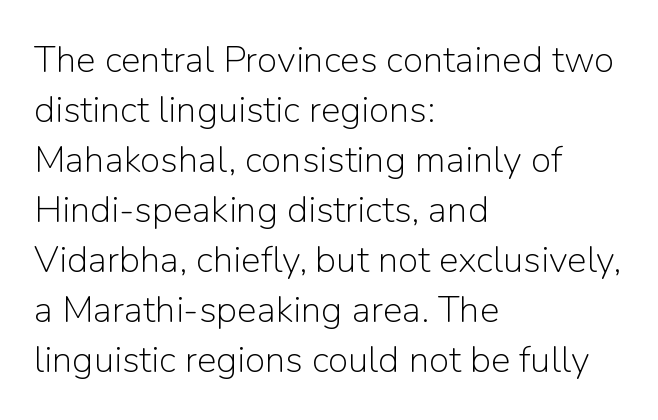
{"serif": "no", "italic": "no", "bold": "no", "weight": "light", "width": "normal", "stroke_contrast": "low", "x_height": "medium", "monospaced": "no", "underline": "no", "align": "left", "line_spacing": "normal", "line_spacing_ratio": 1.35, "letter_spacing": "normal", "letter_spacing_em": 0.0, "glyph_px": 37}
